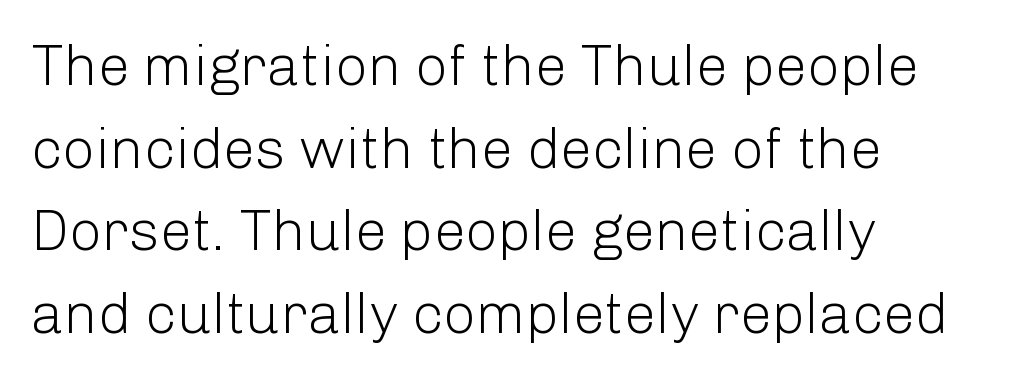
The image shows 57 px light sans-serif type, upright; set left-aligned, normal line spacing (1.45x), normal letter spacing, not underlined; low stroke contrast and a medium x-height.
